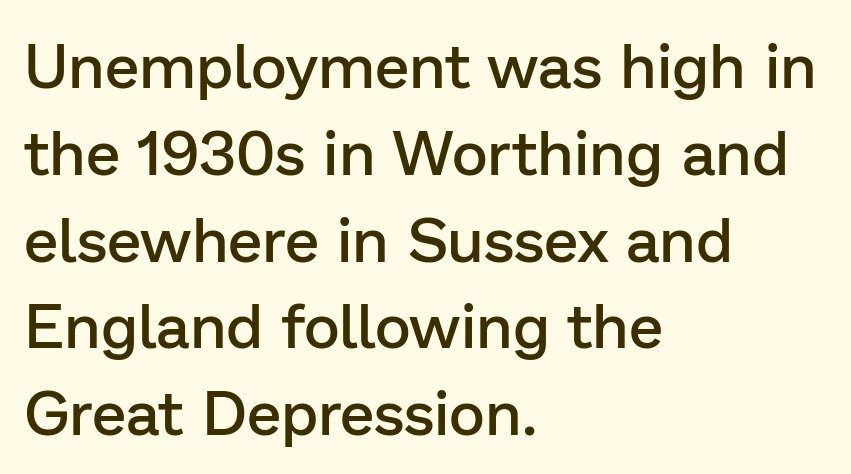
Q: Is the text bold? A: Semi-bold.
Q: Is the text italic (slanted)? A: No, it is upright.
Q: Is the typeface a serif or a sans-serif typeface? A: Sans-serif.
Q: Is the text underlined? A: No.
Q: How is the paragraph aligned? A: Left-aligned.
Q: Is the spacing between letters normal or unusually wide? A: Normal.
Q: Is the spacing between lines tight, normal or loose? A: Normal.
Q: Width (condensed, normal, or wide)? A: Normal.
Q: Stroke contrast? A: Low.
Q: x-height? A: Medium.
Q: Monospaced? A: No.
